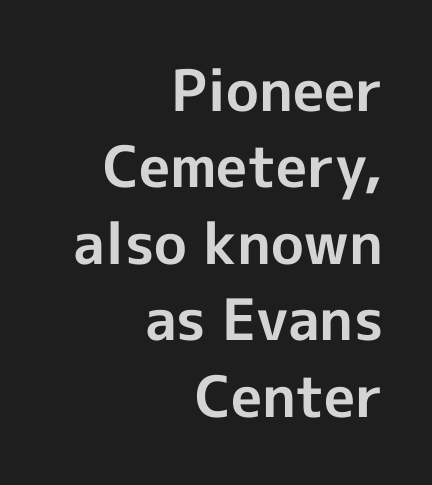
The image shows 57 px bold sans-serif type, upright; set right-aligned, normal line spacing (1.34x), normal letter spacing, not underlined; a medium x-height.
